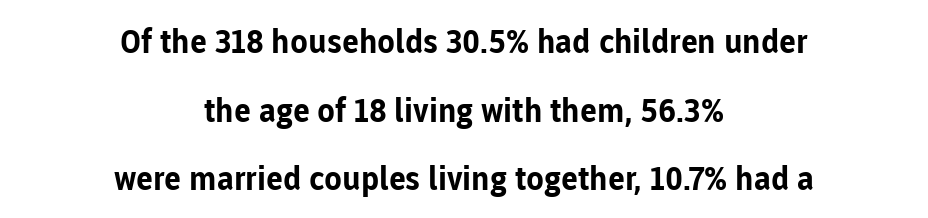
The image shows 33 px bold sans-serif type, upright; set centered, loose line spacing (2.08x), normal letter spacing, not underlined; low stroke contrast and a medium x-height.
